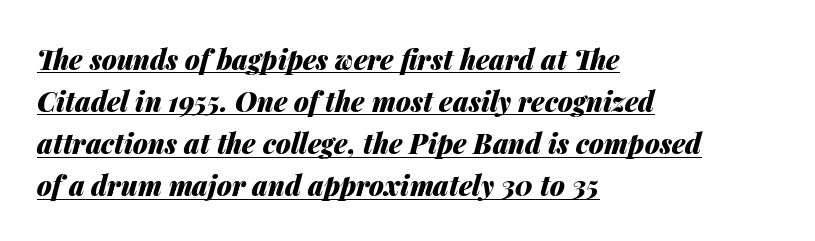
Horizontal bands of white between lines are of average thickness. The lettering is marked with a stroke running underneath it. The letterforms sit shoulder to shoulder at normal distance. Compared with ordinary roman type, these characters are visibly tilted. Alignment: flush left.
